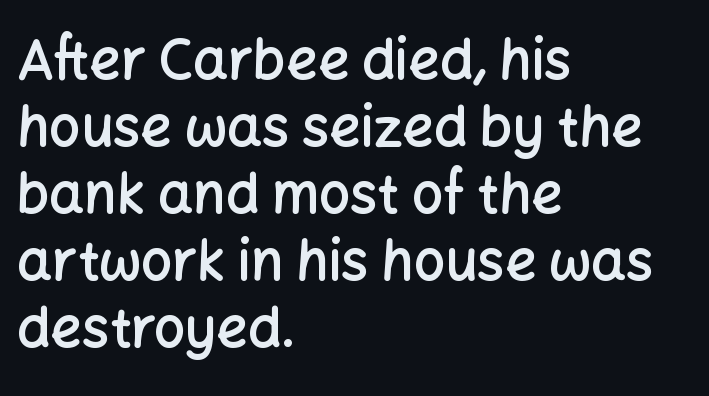
Honestly, the letter spacing is just normal — you wouldn't notice it. Vertical strokes here are truly vertical. On the weight axis this lands at semibold, roughly 600. Looks like regular typesetting: each glyph gets only the width it needs. Beneath every word, the page is bare. What kind of face is this? One without serifs — a sans.
